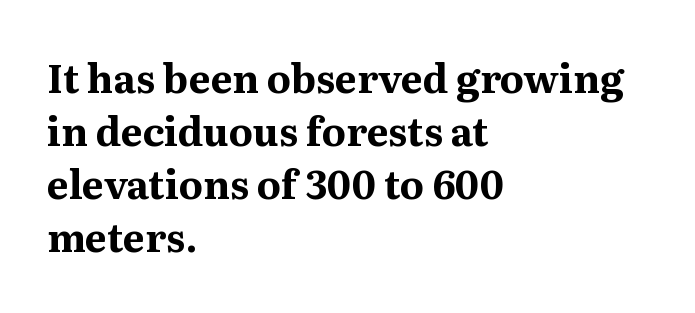
The image shows 39 px bold serif type, upright; set left-aligned, normal line spacing (1.36x), normal letter spacing, not underlined; medium stroke contrast and a medium x-height.
